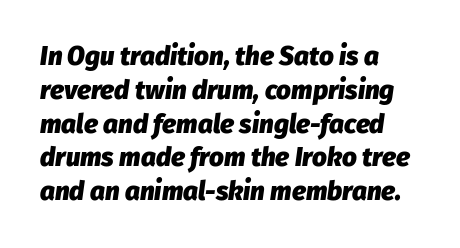
Default kerning and tracking; the words read as compact shapes. It's the slanting kind of type. This sample keeps an unexceptional amount of space between lines. Set as a true bold cut, around the 700 mark. Lines of text with bare space underneath.
